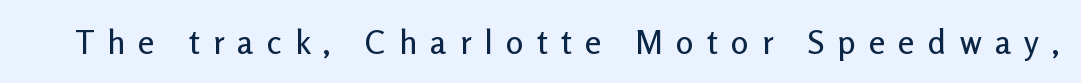
The image shows 33 px sans-serif type, upright; set unusually wide letter spacing (+0.4 em), not underlined; low stroke contrast and a medium x-height.
